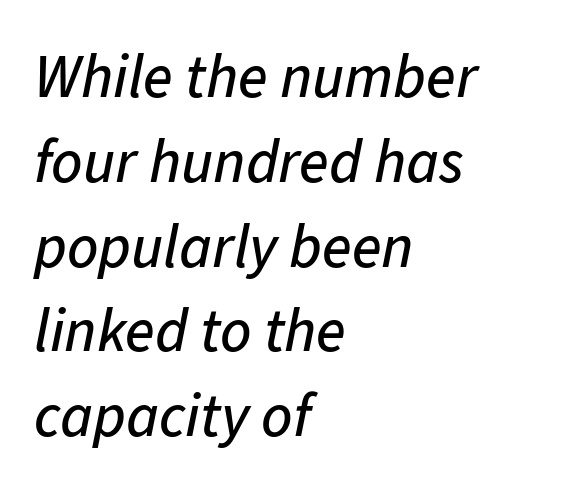
The image shows 61 px text type, italic (leaning right); set left-aligned, normal line spacing (1.39x), normal letter spacing, not underlined; low stroke contrast and a medium x-height.
